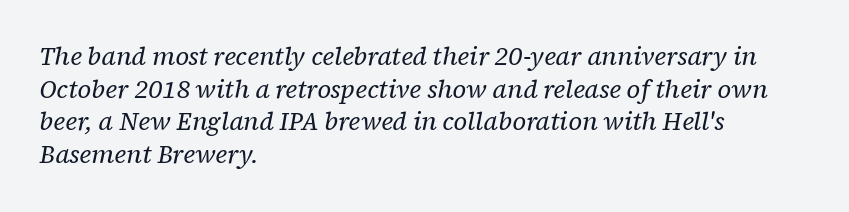
{"italic": "yes", "lean": "right", "slant_degrees": 12, "bold": "no", "underline": "no", "align": "left", "line_spacing": "normal", "line_spacing_ratio": 1.31, "letter_spacing": "normal", "letter_spacing_em": 0.0, "glyph_px": 25}
